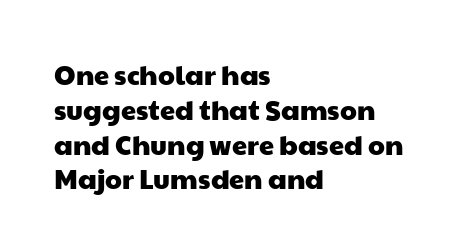
The image shows 27 px text type; set left-aligned, normal line spacing (1.29x), normal letter spacing, not underlined.
